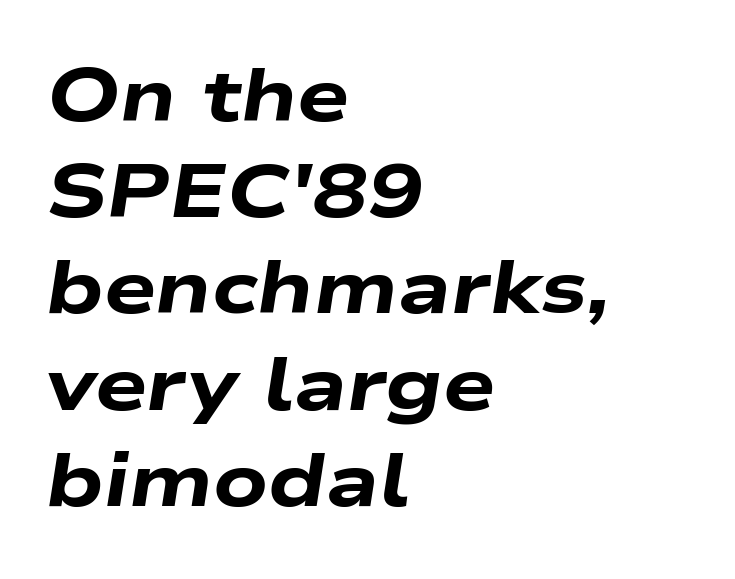
Just letters on the line, the space beneath them empty. Tall strokes in this sample are angled rather than plumb. The rendering anchors every line to the left-hand side. Heavy, bold letterforms. Rows of type keep a routine distance in the vertical direction.
